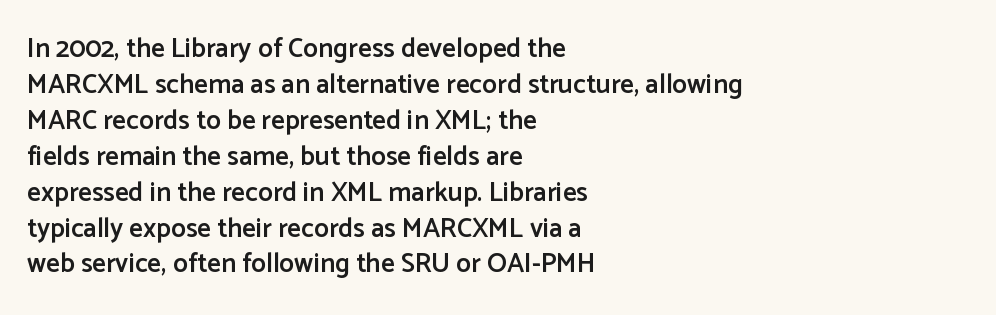
Does extra space separate the letters? No, they use regular spacing. Evenly set lines give the paragraph a standard silhouette. Nobody drew a line under any word here. Notice the strokes are somewhat thickened but not fully heavy: this is a semibold. Layout note: lines flush left.
